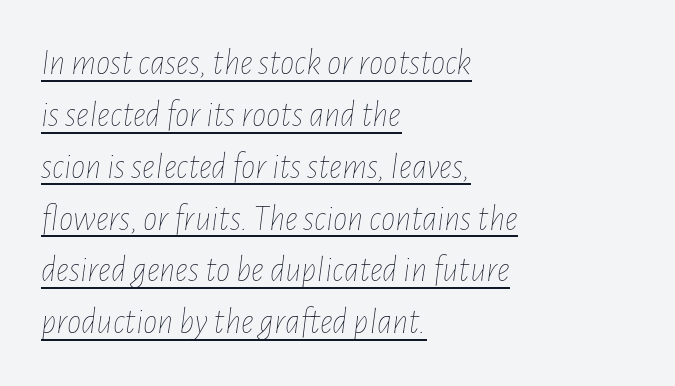
Summary of weight: not heavy and not bold. A typographer would call this underscored text. Which margin do the lines hug? The left one — the right edge is uneven. Leading matches the norm, producing a regular column. An italicized treatment has been applied to the whole sample. Character widths vary here, with narrow letters taking less room than wide ones.
